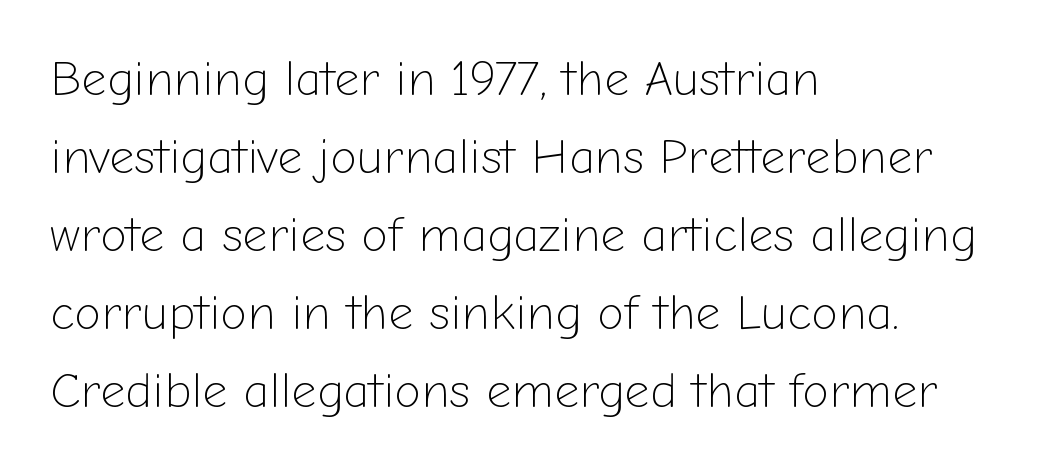
The image shows 49 px light sans-serif type, upright; set left-aligned, normal line spacing (1.59x), normal letter spacing, not underlined; low stroke contrast and a medium x-height.
